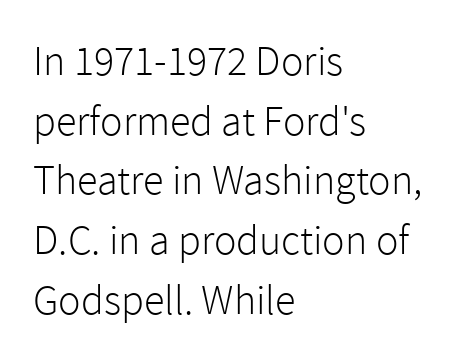
The image shows 42 px light sans-serif type, upright; set left-aligned, normal line spacing (1.42x), normal letter spacing, not underlined; a medium x-height.
